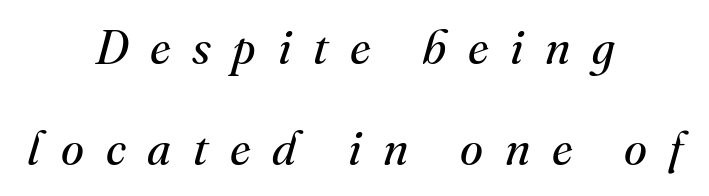
{"serif": "yes", "italic": "yes", "lean": "right", "slant_degrees": 16, "bold": "no", "weight": "regular", "width": "normal", "stroke_contrast": "medium", "x_height": "small", "monospaced": "no", "underline": "no", "align": "center", "line_spacing": "loose", "line_spacing_ratio": 2.15, "letter_spacing": "wide", "letter_spacing_em": 0.46, "glyph_px": 47}
